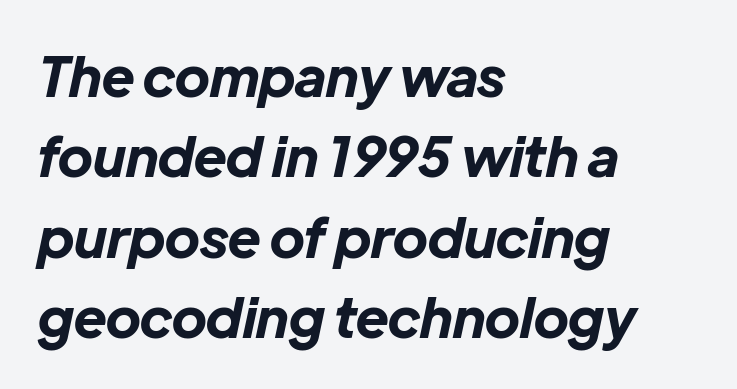
Q: Is the text bold? A: Yes.
Q: Is the text italic (slanted)? A: Yes, it leans right by about 12 degrees.
Q: Is the text underlined? A: No.
Q: How is the paragraph aligned? A: Left-aligned.
Q: Is the spacing between letters normal or unusually wide? A: Normal.
Q: Is the spacing between lines tight, normal or loose? A: Normal.
Q: Width (condensed, normal, or wide)? A: Normal.
Q: Stroke contrast? A: Low.
Q: x-height? A: Medium.
Q: Monospaced? A: No.
